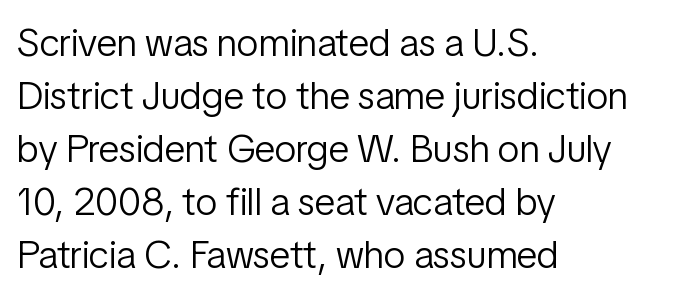
Q: Is the text bold? A: No.
Q: Is the text italic (slanted)? A: No, it is upright.
Q: Is the typeface a serif or a sans-serif typeface? A: Sans-serif.
Q: Is the text underlined? A: No.
Q: How is the paragraph aligned? A: Left-aligned.
Q: Is the spacing between letters normal or unusually wide? A: Normal.
Q: Is the spacing between lines tight, normal or loose? A: Normal.
Q: Width (condensed, normal, or wide)? A: Condensed.
Q: Stroke contrast? A: Low.
Q: x-height? A: Medium.
Q: Monospaced? A: No.
